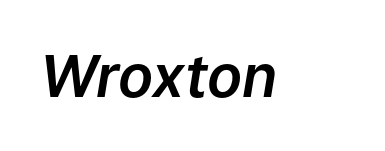
The image shows 58 px text type, italic (leaning right); set normal letter spacing, not underlined; low stroke contrast and a medium x-height.
